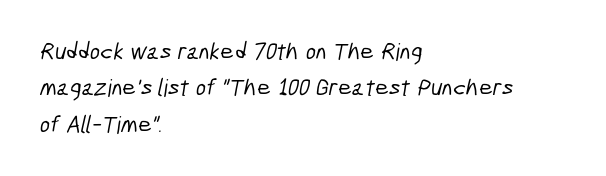
The image shows 24 px text type; set left-aligned, normal line spacing (1.52x), normal letter spacing, not underlined.
